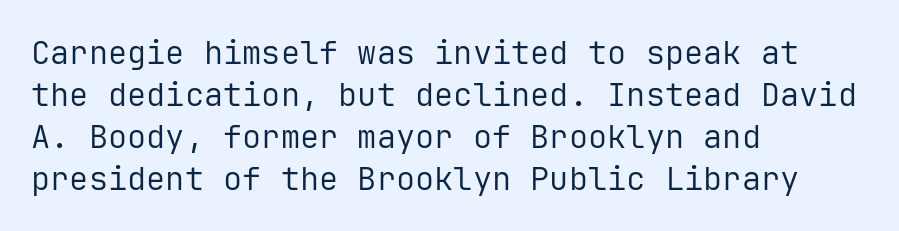
{"serif": "no", "italic": "no", "bold": "no", "weight": "regular", "width": "normal", "stroke_contrast": "low", "x_height": "medium", "monospaced": "yes", "underline": "no", "align": "left", "line_spacing": "normal", "line_spacing_ratio": 1.31, "letter_spacing": "normal", "letter_spacing_em": 0.0, "glyph_px": 32}
